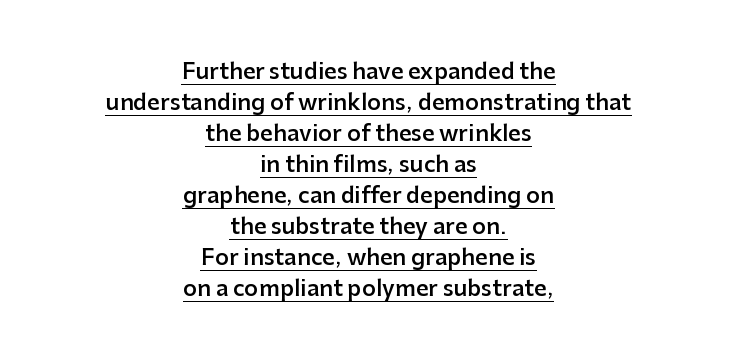
The image shows 22 px text type, upright; set centered, normal line spacing (1.41x), normal letter spacing, underlined.
